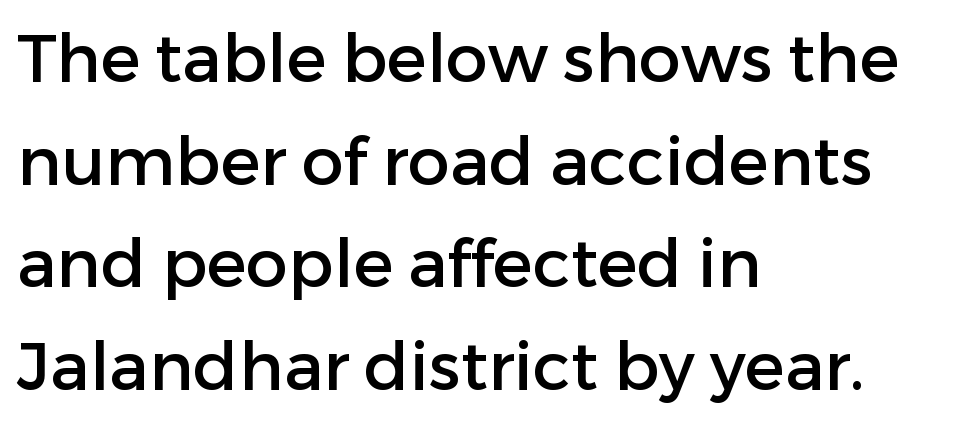
The font's upright variant was chosen for this text. Typographically, this falls in the sans-serif category. The letters sit at their default tracking, neither squeezed nor spread. Honestly, the row spacing looks completely unremarkable. Line beginnings align vertically; line endings do not. The passage shown is typed in a proportional face where columns would drift.
